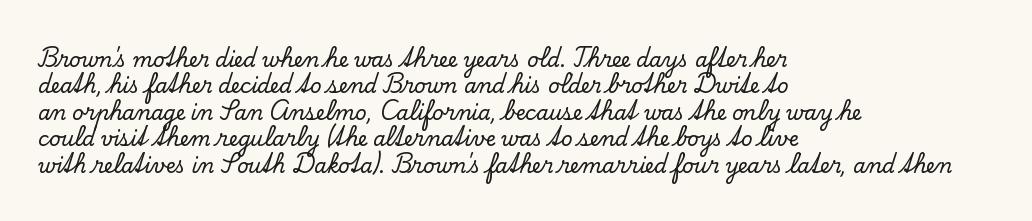
Default kerning and tracking; the words read as compact shapes. Evenly set lines give the paragraph a standard silhouette. In CSS terms this would be text-align: left. A bare baseline throughout the passage.
